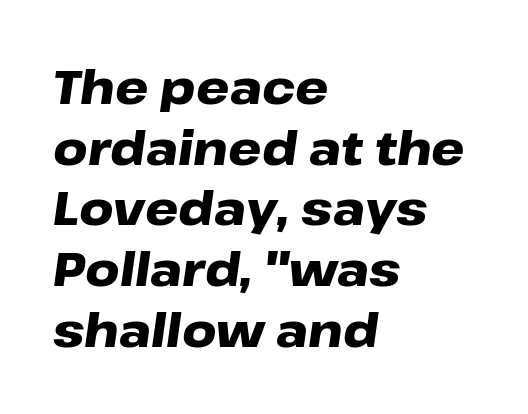
Q: Is the text bold? A: Yes.
Q: Is the text italic (slanted)? A: Yes, it leans right by about 8 degrees.
Q: Is the text underlined? A: No.
Q: How is the paragraph aligned? A: Left-aligned.
Q: Is the spacing between letters normal or unusually wide? A: Normal.
Q: Is the spacing between lines tight, normal or loose? A: Normal.
Q: Width (condensed, normal, or wide)? A: Wide.
Q: Stroke contrast? A: Low.
Q: x-height? A: Medium.
Q: Monospaced? A: No.
